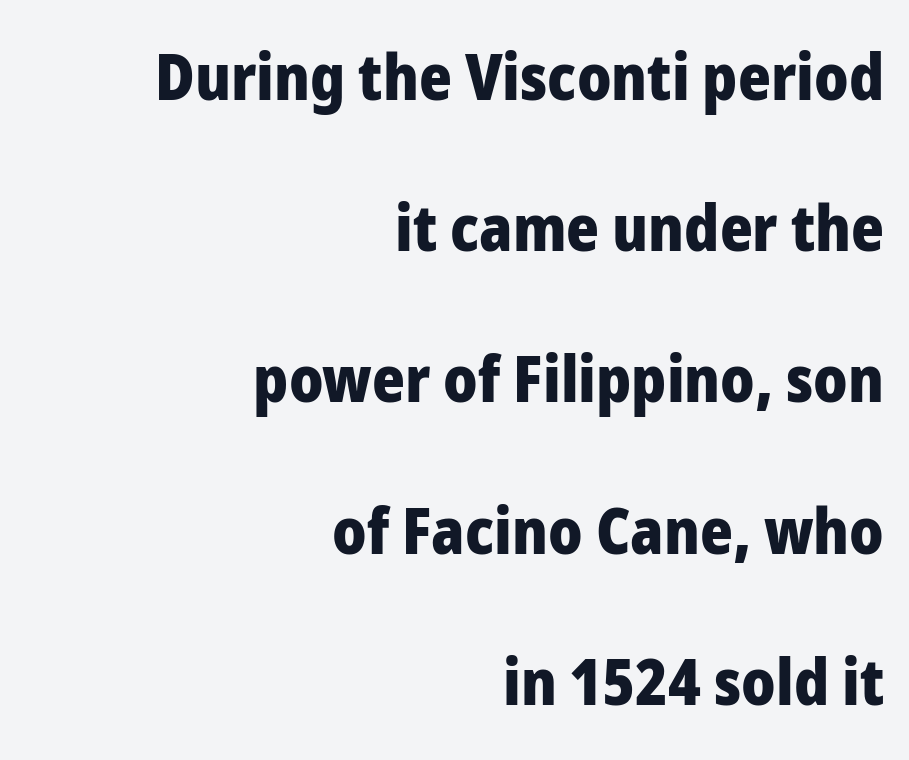
The image shows 63 px heavy sans-serif type, upright; set right-aligned, loose line spacing (2.4x), normal letter spacing, not underlined; low stroke contrast and a medium x-height.
